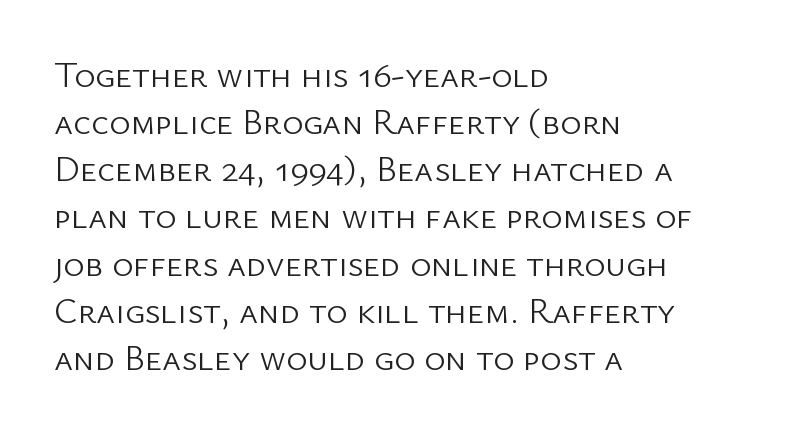
Quick note: underline off. Posture: vertical. Looks like regular typesetting: each glyph gets only the width it needs. Stroke thickness stays within the range of a standard reading face or lighter.
